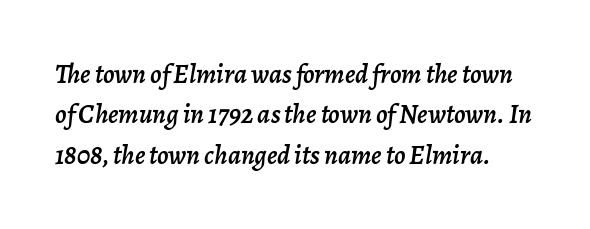
Q: Is the text italic (slanted)? A: Yes, it leans right by about 7 degrees.
Q: Is the text underlined? A: No.
Q: Is the spacing between letters normal or unusually wide? A: Normal.
Q: Is the spacing between lines tight, normal or loose? A: Normal.
